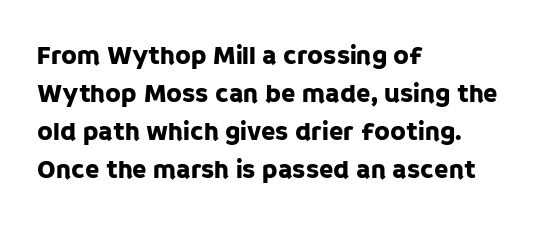
{"italic": "no", "underline": "no", "align": "left", "line_spacing": "normal", "line_spacing_ratio": 1.46, "letter_spacing": "normal", "letter_spacing_em": 0.0, "glyph_px": 26}
